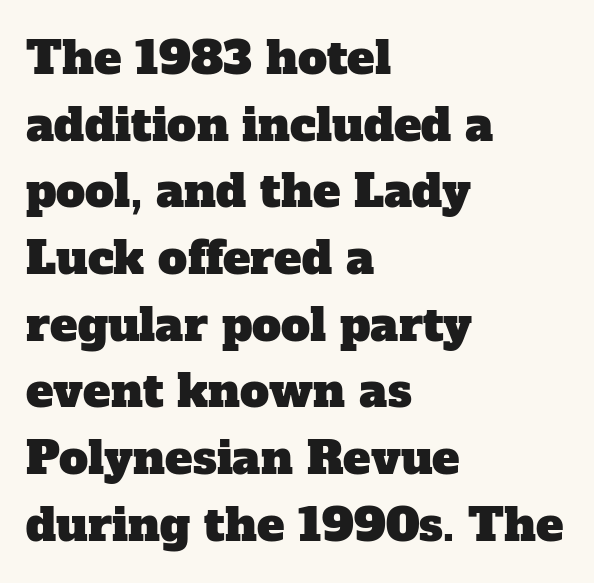
{"serif": "yes", "width": "normal", "stroke_contrast": "low", "x_height": "medium", "monospaced": "no", "underline": "no", "align": "left", "line_spacing": "normal", "line_spacing_ratio": 1.45, "letter_spacing": "normal", "letter_spacing_em": 0.0, "glyph_px": 46}
